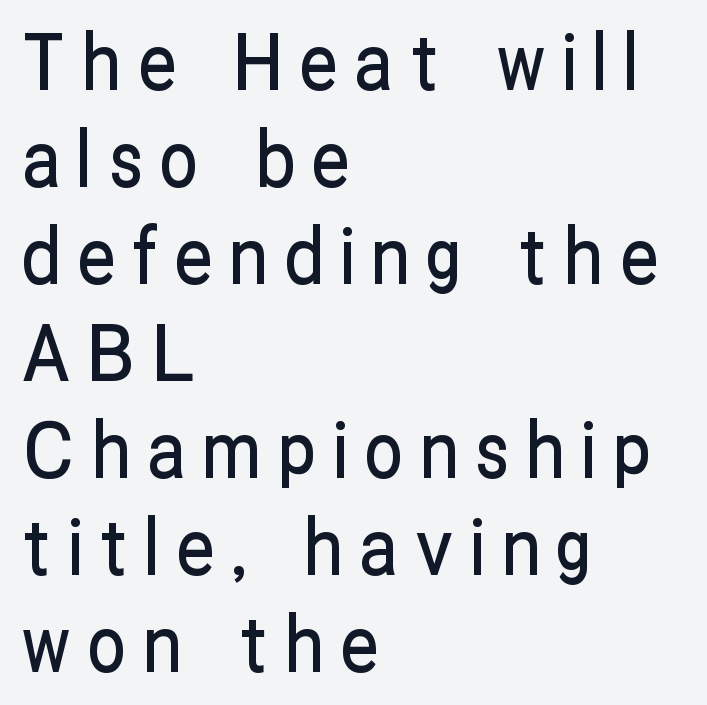
Q: Is the text italic (slanted)? A: No, it is upright.
Q: Is the typeface a serif or a sans-serif typeface? A: Sans-serif.
Q: Is the text underlined? A: No.
Q: How is the paragraph aligned? A: Left-aligned.
Q: Is the spacing between letters normal or unusually wide? A: Unusually wide.
Q: Is the spacing between lines tight, normal or loose? A: Normal.
Q: Width (condensed, normal, or wide)? A: Condensed.
Q: Stroke contrast? A: Low.
Q: x-height? A: Medium.
Q: Monospaced? A: No.
